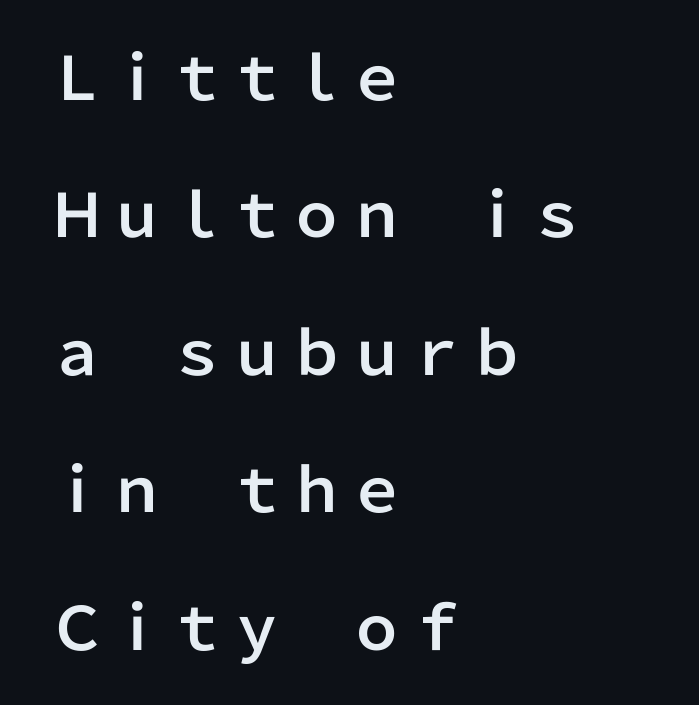
{"serif": "no", "italic": "no", "width": "normal", "stroke_contrast": "low", "x_height": "medium", "monospaced": "no", "underline": "no", "align": "left", "line_spacing": "loose", "line_spacing_ratio": 2.29, "letter_spacing": "normal", "letter_spacing_em": 0.0, "glyph_px": 60}
